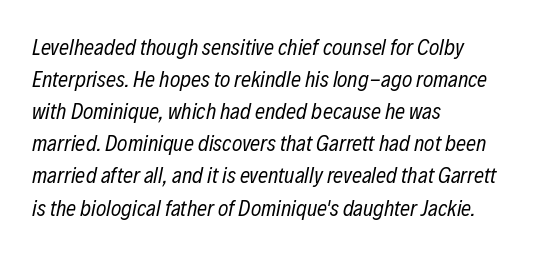
The image shows 22 px text type, italic (leaning right); set left-aligned, normal line spacing (1.46x), normal letter spacing, not underlined.
